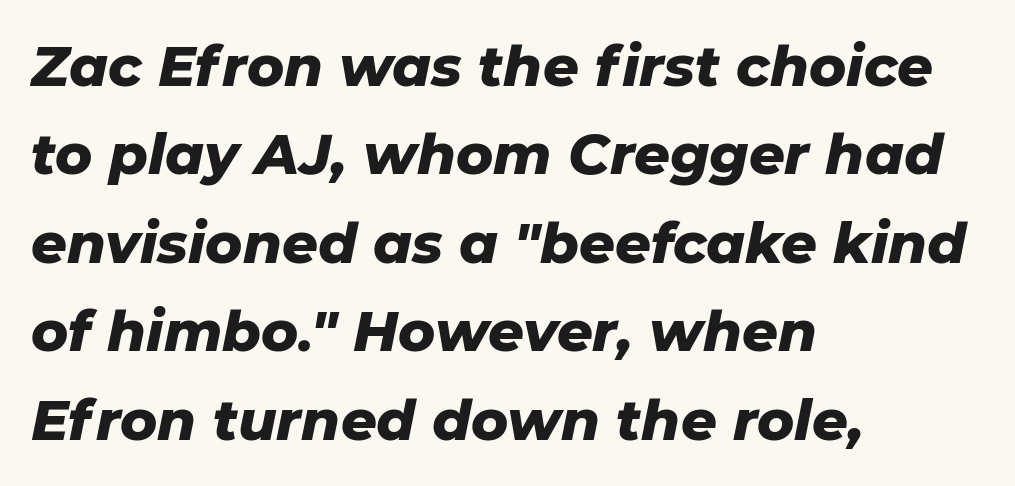
{"italic": "yes", "lean": "right", "slant_degrees": 11, "bold": "yes", "weight": "heavy", "width": "normal", "stroke_contrast": "low", "x_height": "medium", "monospaced": "no", "underline": "no", "align": "left", "line_spacing": "normal", "line_spacing_ratio": 1.58, "letter_spacing": "normal", "letter_spacing_em": 0.0, "glyph_px": 56}
